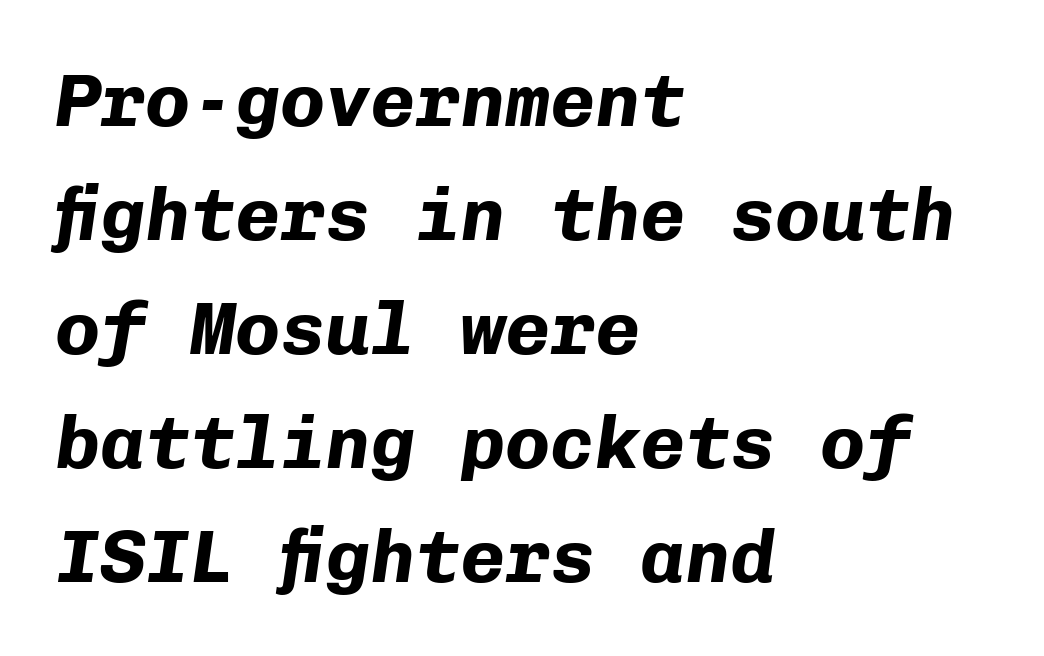
Q: Is the text bold? A: Yes.
Q: Is the text italic (slanted)? A: Yes, it leans right by about 8 degrees.
Q: Is the text underlined? A: No.
Q: How is the paragraph aligned? A: Left-aligned.
Q: Is the spacing between letters normal or unusually wide? A: Normal.
Q: Is the spacing between lines tight, normal or loose? A: Normal.
Q: Width (condensed, normal, or wide)? A: Normal.
Q: Stroke contrast? A: Low.
Q: x-height? A: Medium.
Q: Monospaced? A: Yes.
